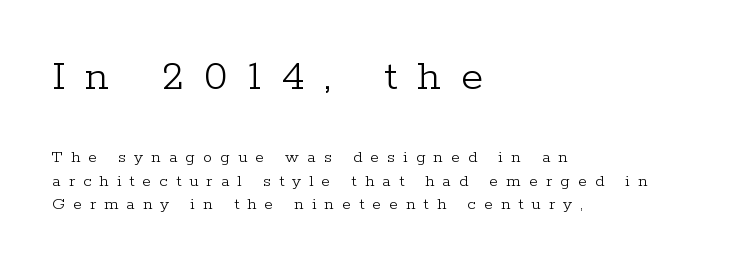
{"serif": "yes", "italic": "no", "bold": "no", "weight": "light", "width": "normal", "stroke_contrast": "low", "x_height": "medium", "monospaced": "no", "underline": "no", "align": "left", "line_spacing": "normal", "line_spacing_ratio": 1.31, "letter_spacing": "wide", "letter_spacing_em": 0.45, "larger_block": "first", "size_ratio": 2.5, "glyph_px": 45}
